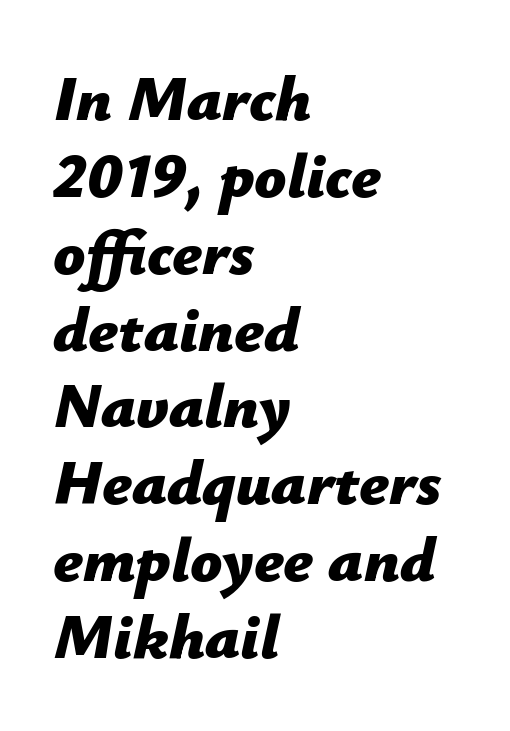
The image shows 63 px bold type, italic (leaning right); set left-aligned, line spacing 1.22x, normal letter spacing, not underlined; low stroke contrast and a medium x-height.
